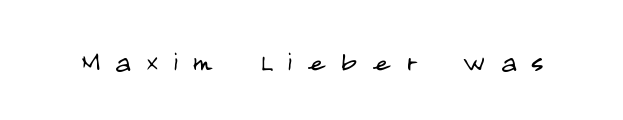
{"serif": "no", "italic": "no", "bold": "no", "weight": "light", "width": "condensed", "stroke_contrast": "low", "x_height": "large", "monospaced": "no", "underline": "no", "letter_spacing": "wide", "letter_spacing_em": 0.46, "glyph_px": 33}
